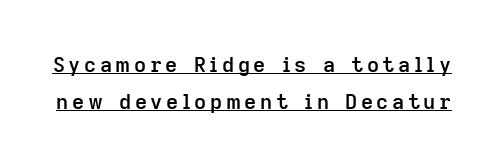
The image shows 21 px text type, upright; set line spacing 1.78x, underlined.
